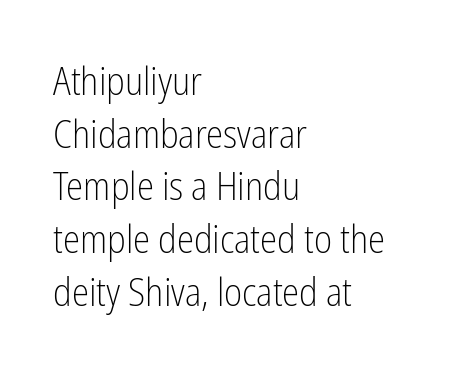
{"serif": "no", "italic": "no", "bold": "no", "weight": "light", "width": "condensed", "stroke_contrast": "low", "x_height": "medium", "monospaced": "no", "underline": "no", "align": "left", "line_spacing": "normal", "line_spacing_ratio": 1.35, "letter_spacing": "normal", "letter_spacing_em": 0.0, "glyph_px": 39}
